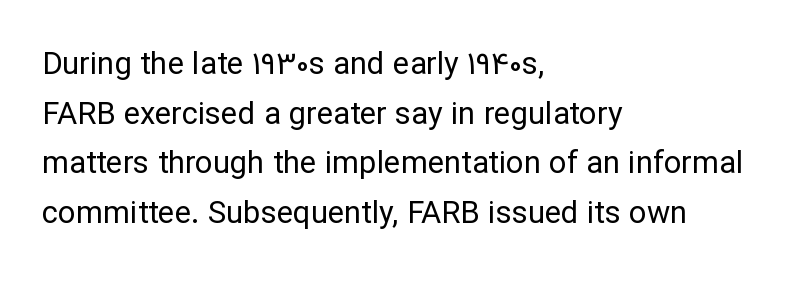
This is sans-serif lettering, the kind often seen on screens and signage. The letters advance in unequal steps, a hallmark of proportional type. Honestly, there is no underline to notice here at all. The space between consecutive lines is moderate.
